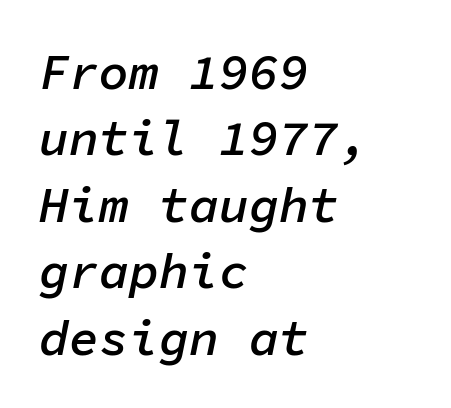
{"italic": "yes", "lean": "right", "slant_degrees": 11, "bold": "semi", "weight": "semibold", "width": "normal", "stroke_contrast": "low", "x_height": "medium", "monospaced": "yes", "underline": "no", "align": "left", "line_spacing": "normal", "line_spacing_ratio": 1.33, "letter_spacing": "normal", "letter_spacing_em": 0.0, "glyph_px": 50}
